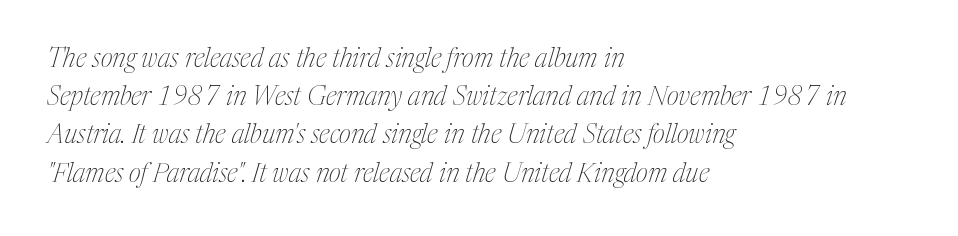
Q: Is the text bold? A: No.
Q: Is the text italic (slanted)? A: Yes, it leans right by about 17 degrees.
Q: Is the text underlined? A: No.
Q: How is the paragraph aligned? A: Left-aligned.
Q: Is the spacing between letters normal or unusually wide? A: Normal.
Q: Is the spacing between lines tight, normal or loose? A: Normal.
